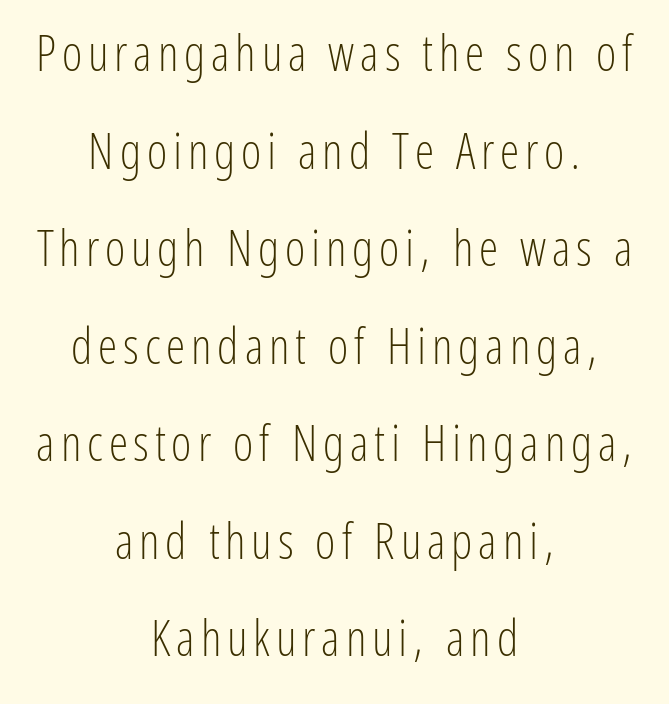
Each letter keeps its own natural width here, so spacing adapts to shape. In CSS terms this would be text-align: center. The letters carry no serifs — their stems end cleanly without finishing strokes. The strokes are not fattened; the text isn't bold. Line spacing here is loose. The passage shown is not underscored anywhere.
